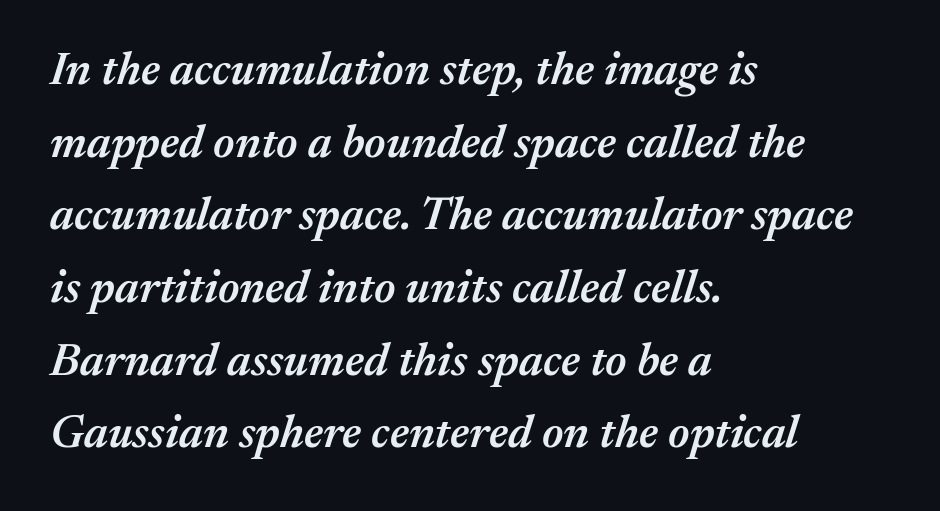
Q: Is the text bold? A: Semi-bold.
Q: Is the text italic (slanted)? A: Yes, it leans right by about 17 degrees.
Q: Is the text underlined? A: No.
Q: How is the paragraph aligned? A: Left-aligned.
Q: Is the spacing between letters normal or unusually wide? A: Normal.
Q: Is the spacing between lines tight, normal or loose? A: Normal.
Q: Width (condensed, normal, or wide)? A: Normal.
Q: Stroke contrast? A: Medium.
Q: x-height? A: Medium.
Q: Monospaced? A: No.
